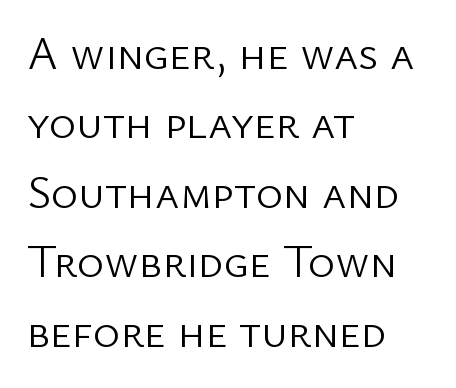
Q: Is the text bold? A: No.
Q: Is the text italic (slanted)? A: No, it is upright.
Q: Is the typeface a serif or a sans-serif typeface? A: Sans-serif.
Q: Is the text underlined? A: No.
Q: How is the paragraph aligned? A: Left-aligned.
Q: Is the spacing between letters normal or unusually wide? A: Normal.
Q: Is the spacing between lines tight, normal or loose? A: Normal.
Q: Width (condensed, normal, or wide)? A: Normal.
Q: Stroke contrast? A: Low.
Q: x-height? A: Medium.
Q: Monospaced? A: No.
